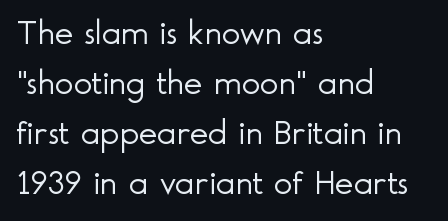
The letterforms sit at book weight or below. Do the characters align in a grid? No, the font is proportional. Lines of text with bare space underneath. How would I describe the line gaps? Plain and ordinary.
